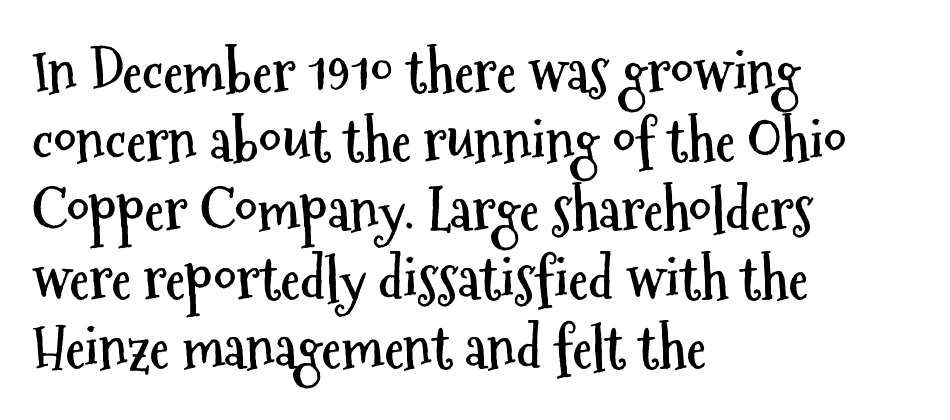
The image shows 57 px semibold, condensed sans-serif type, upright; set left-aligned, line spacing 1.21x, normal letter spacing, not underlined; medium stroke contrast and a medium x-height.
